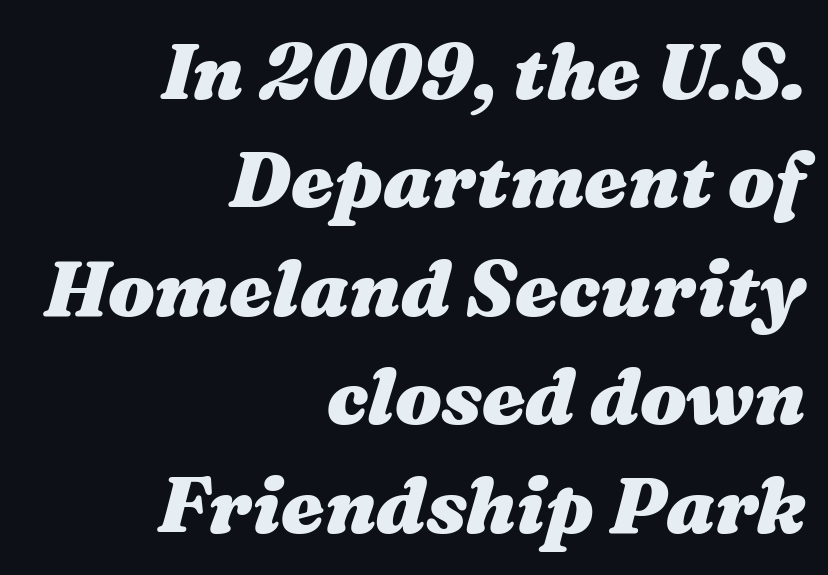
{"italic": "yes", "lean": "right", "slant_degrees": 16, "bold": "yes", "weight": "heavy", "width": "wide", "stroke_contrast": "medium", "x_height": "medium", "monospaced": "no", "underline": "no", "align": "right", "line_spacing": "normal", "line_spacing_ratio": 1.39, "letter_spacing": "normal", "letter_spacing_em": 0.0, "glyph_px": 78}
